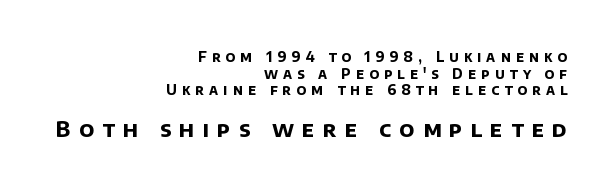
The image shows 22 px bold type; set right-aligned, line spacing 1.18x, unusually wide letter spacing (+0.37 em), not underlined; the second (bottom) block is 1.57x larger.
